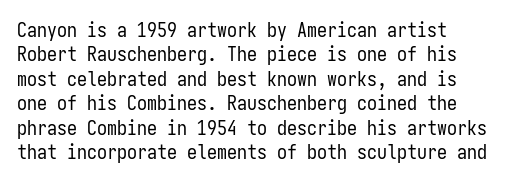
The image shows 20 px text type, upright; set left-aligned, line spacing 1.22x, normal letter spacing, not underlined.
